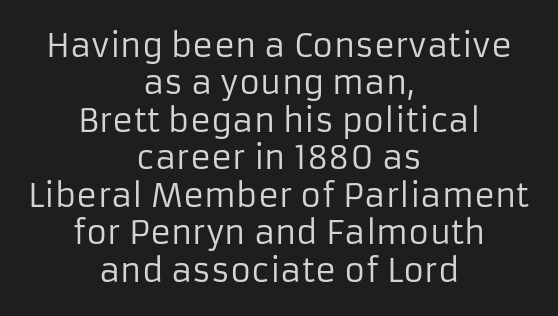
The letters advance in unequal steps, a hallmark of proportional type. This rendering employs a face without finishing strokes, i.e., a sans-serif. Spacing between characters is what you'd get straight out of the box. The characters are drawn with everyday or finer stroke widths. Caption: multi-line text, centered on the measure.
